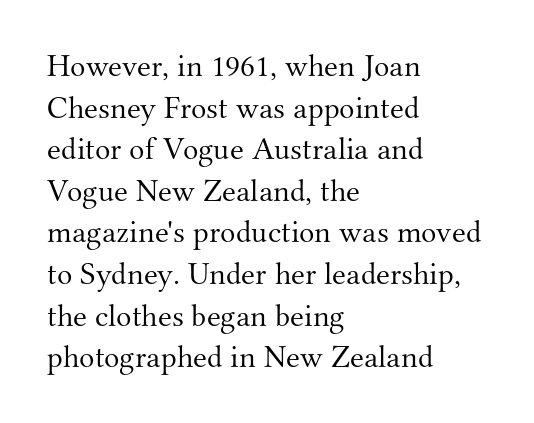
Q: Is the text bold? A: No.
Q: Is the text italic (slanted)? A: No, it is upright.
Q: Is the typeface a serif or a sans-serif typeface? A: Serif.
Q: Is the text underlined? A: No.
Q: How is the paragraph aligned? A: Left-aligned.
Q: Is the spacing between letters normal or unusually wide? A: Normal.
Q: Is the spacing between lines tight, normal or loose? A: Normal.
Q: Width (condensed, normal, or wide)? A: Normal.
Q: Stroke contrast? A: Medium.
Q: x-height? A: Small.
Q: Monospaced? A: No.
